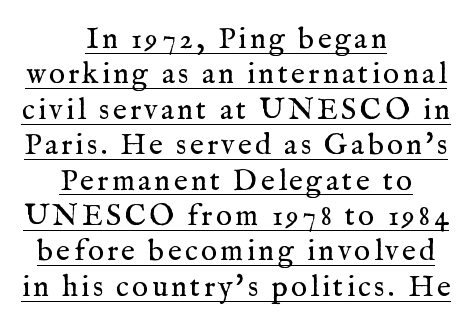
{"serif": "yes", "italic": "no", "bold": "no", "weight": "regular", "width": "normal", "stroke_contrast": "medium", "x_height": "medium", "monospaced": "no", "underline": "yes", "align": "center", "line_spacing_ratio": 1.18, "glyph_px": 30}
